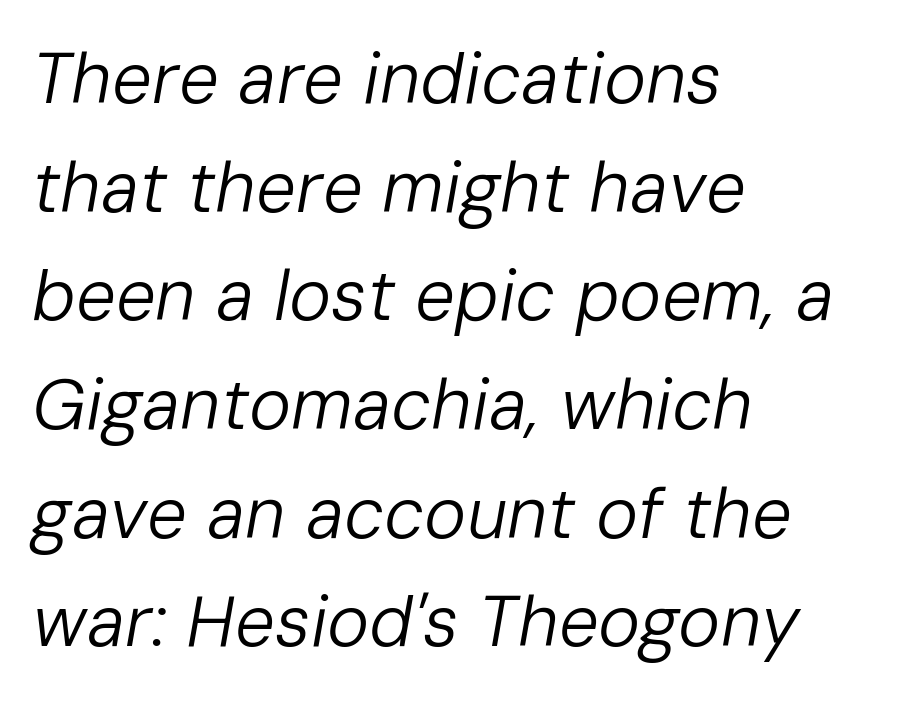
Q: Is the text bold? A: No.
Q: Is the text italic (slanted)? A: Yes, it leans right by about 10 degrees.
Q: Is the text underlined? A: No.
Q: How is the paragraph aligned? A: Left-aligned.
Q: Is the spacing between letters normal or unusually wide? A: Normal.
Q: Is the spacing between lines tight, normal or loose? A: Normal.
Q: Width (condensed, normal, or wide)? A: Normal.
Q: Stroke contrast? A: Low.
Q: x-height? A: Medium.
Q: Monospaced? A: No.
